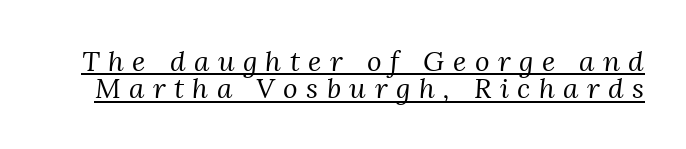
Q: Is the text bold? A: No.
Q: Is the text italic (slanted)? A: Yes, it leans right by about 3 degrees.
Q: Is the typeface a serif or a sans-serif typeface? A: Serif.
Q: Is the text underlined? A: Yes.
Q: Is the spacing between letters normal or unusually wide? A: Unusually wide.
Q: Is the spacing between lines tight, normal or loose? A: Tight.
Q: Width (condensed, normal, or wide)? A: Normal.
Q: Stroke contrast? A: Medium.
Q: x-height? A: Medium.
Q: Monospaced? A: No.
